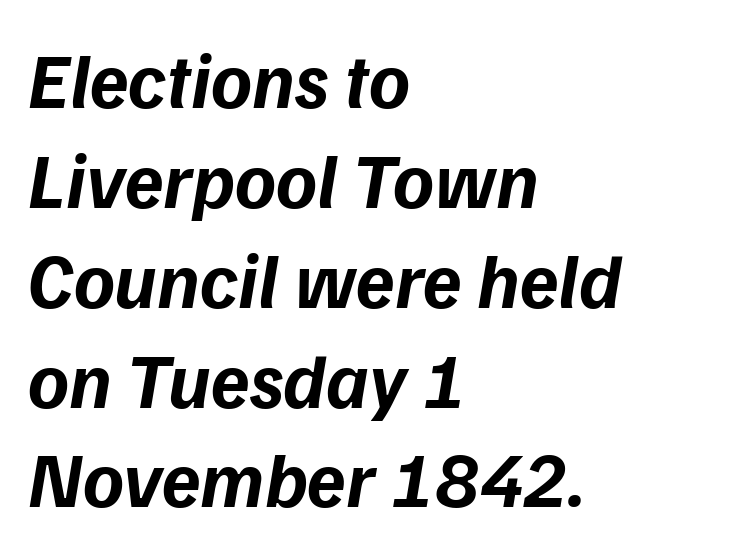
The glyphs look as if they've been sheared to an angle. Line starts are locked; line ends wander. Is the letter spacing exaggerated? No — it looks like the ordinary default. The sample has been set heavy, in full bold.
